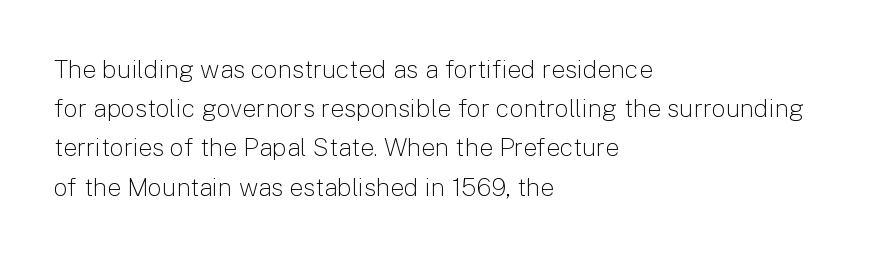
{"italic": "no", "bold": "no", "underline": "no", "align": "left", "line_spacing": "normal", "line_spacing_ratio": 1.57, "letter_spacing": "normal", "letter_spacing_em": 0.0, "glyph_px": 25}
